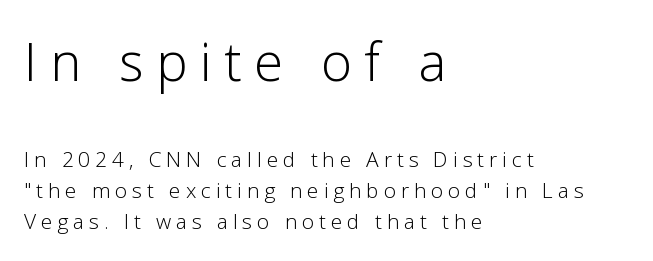
{"serif": "no", "italic": "no", "bold": "no", "weight": "light", "width": "normal", "stroke_contrast": "low", "x_height": "medium", "monospaced": "no", "underline": "no", "align": "left", "line_spacing": "normal", "line_spacing_ratio": 1.47, "letter_spacing": "wide", "letter_spacing_em": 0.23, "larger_block": "first", "size_ratio": 2.52, "glyph_px": 53}
